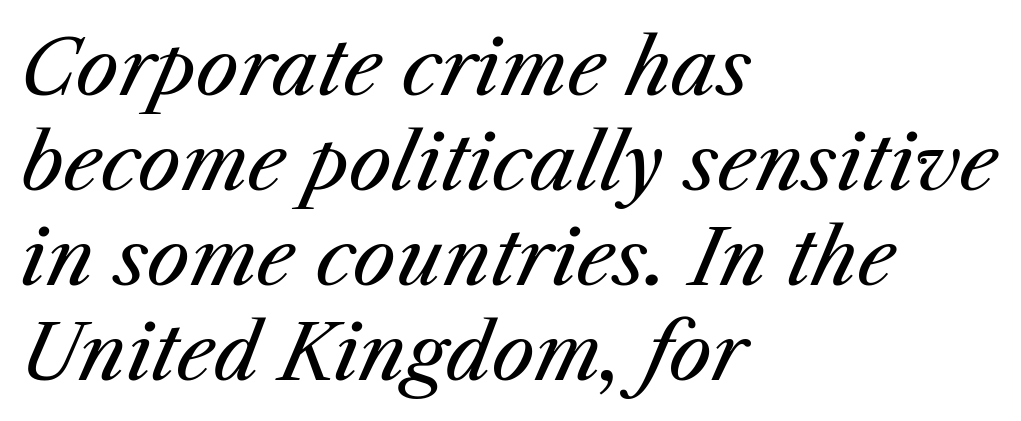
The text block is weighted toward the left margin, trailing off unevenly rightward. Is this a fixed-width face? No — the glyphs have proportional, varying widths. Tall strokes in this sample are angled rather than plumb. Is the letter spacing exaggerated? No — it looks like the ordinary default. The gap between lines stays unmarked.
